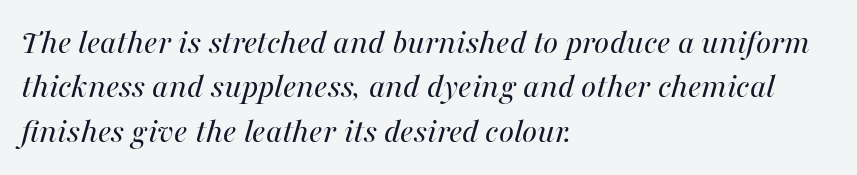
Q: Is the text bold? A: No.
Q: Is the text italic (slanted)? A: Yes, it leans right by about 16 degrees.
Q: Is the text underlined? A: No.
Q: How is the paragraph aligned? A: Left-aligned.
Q: Is the spacing between letters normal or unusually wide? A: Normal.
Q: Width (condensed, normal, or wide)? A: Normal.
Q: Stroke contrast? A: Medium.
Q: x-height? A: Medium.
Q: Monospaced? A: No.
